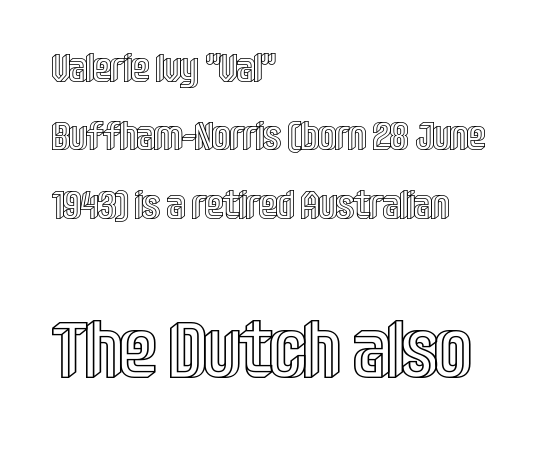
Q: Is the text italic (slanted)? A: No, it is upright.
Q: Is the text underlined? A: No.
Q: How is the paragraph aligned? A: Left-aligned.
Q: Is the spacing between letters normal or unusually wide? A: Normal.
Q: Which block of text is set in a larger size, the first (top) or the second (bottom)? A: The second (bottom) one.
Q: Width (condensed, normal, or wide)? A: Condensed.
Q: x-height? A: Large.
Q: Monospaced? A: No.
